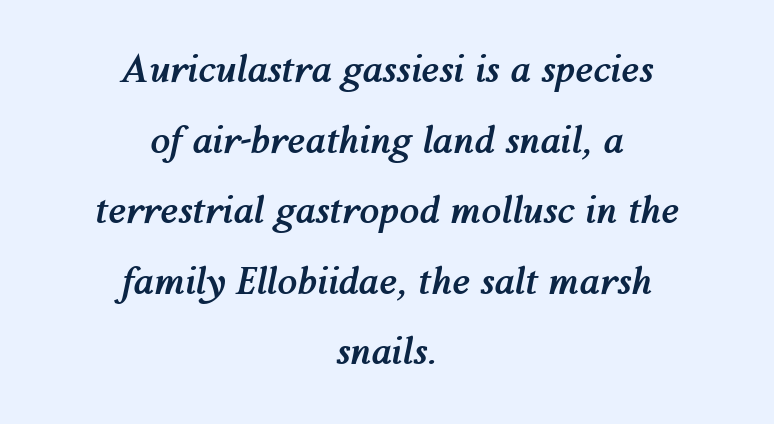
Q: Is the text bold? A: Yes.
Q: Is the text italic (slanted)? A: Yes, it leans right by about 12 degrees.
Q: Is the text underlined? A: No.
Q: How is the paragraph aligned? A: Centered.
Q: Is the spacing between letters normal or unusually wide? A: Normal.
Q: Is the spacing between lines tight, normal or loose? A: Loose.
Q: Width (condensed, normal, or wide)? A: Normal.
Q: Stroke contrast? A: Medium.
Q: x-height? A: Medium.
Q: Monospaced? A: No.
